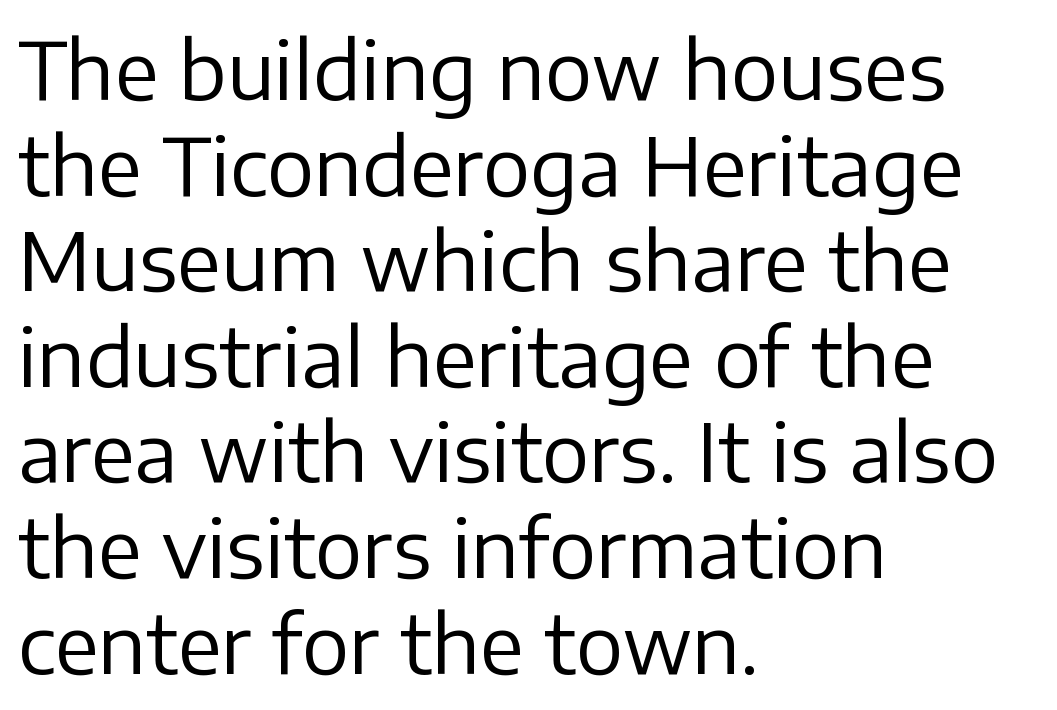
{"serif": "no", "italic": "no", "bold": "no", "weight": "regular", "width": "normal", "stroke_contrast": "low", "x_height": "medium", "monospaced": "no", "underline": "no", "align": "left", "line_spacing_ratio": 1.21, "letter_spacing": "normal", "letter_spacing_em": 0.0, "glyph_px": 79}
